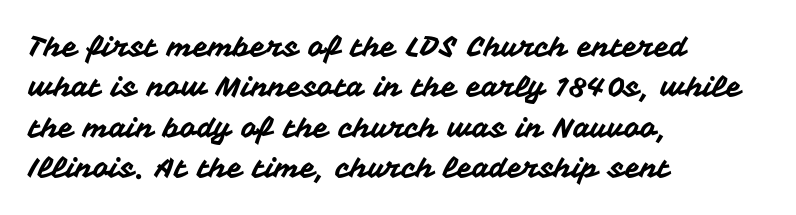
The image shows 28 px sans-serif type; set left-aligned, normal line spacing (1.44x), normal letter spacing, not underlined; medium stroke contrast and a medium x-height.
